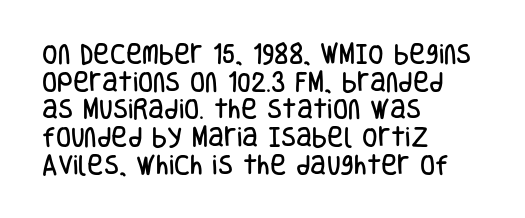
Q: Is the text italic (slanted)? A: No, it is upright.
Q: Is the text underlined? A: No.
Q: How is the paragraph aligned? A: Left-aligned.
Q: Is the spacing between letters normal or unusually wide? A: Normal.
Q: Is the spacing between lines tight, normal or loose? A: Normal.
